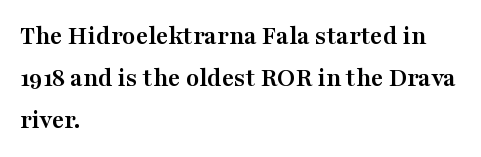
The image shows 27 px bold type, upright; set left-aligned, normal line spacing (1.55x), normal letter spacing, not underlined.
